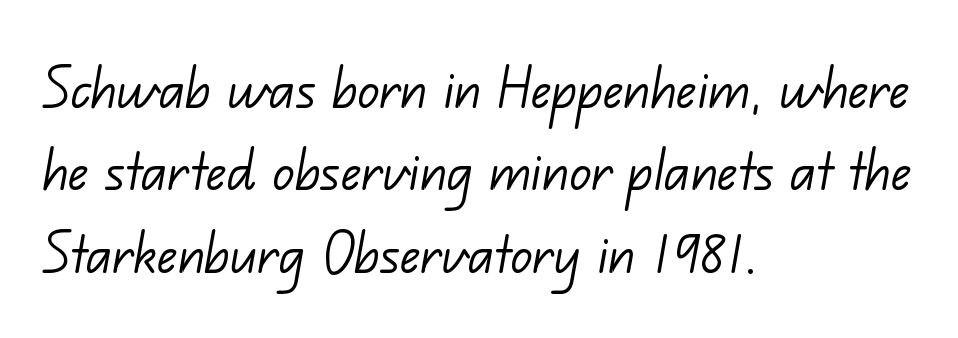
Q: Is the text bold? A: No.
Q: Is the typeface a serif or a sans-serif typeface? A: Sans-serif.
Q: Is the text underlined? A: No.
Q: How is the paragraph aligned? A: Left-aligned.
Q: Is the spacing between letters normal or unusually wide? A: Normal.
Q: Width (condensed, normal, or wide)? A: Normal.
Q: Stroke contrast? A: Low.
Q: x-height? A: Small.
Q: Monospaced? A: No.
